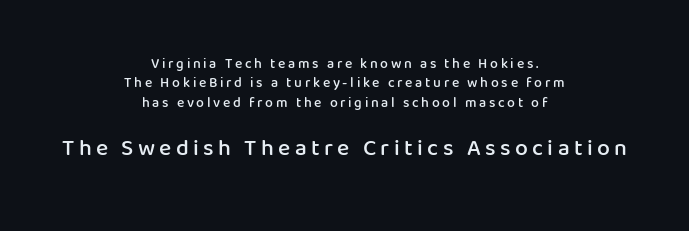
{"italic": "no", "bold": "semi", "underline": "no", "align": "center", "line_spacing": "normal", "line_spacing_ratio": 1.38, "larger_block": "second", "size_ratio": 1.64, "glyph_px": 23}
